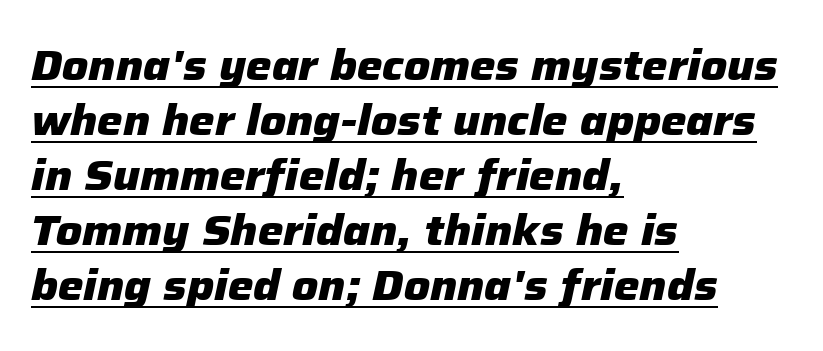
The image shows 43 px heavy type, italic (leaning right); set left-aligned, normal line spacing (1.28x), normal letter spacing, underlined; low stroke contrast and a medium x-height.
